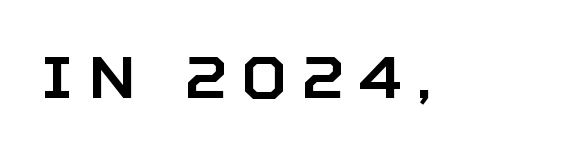
{"serif": "no", "italic": "no", "width": "normal", "stroke_contrast": "low", "x_height": "large", "monospaced": "no", "underline": "no", "letter_spacing": "wide", "letter_spacing_em": 0.26, "glyph_px": 58}
